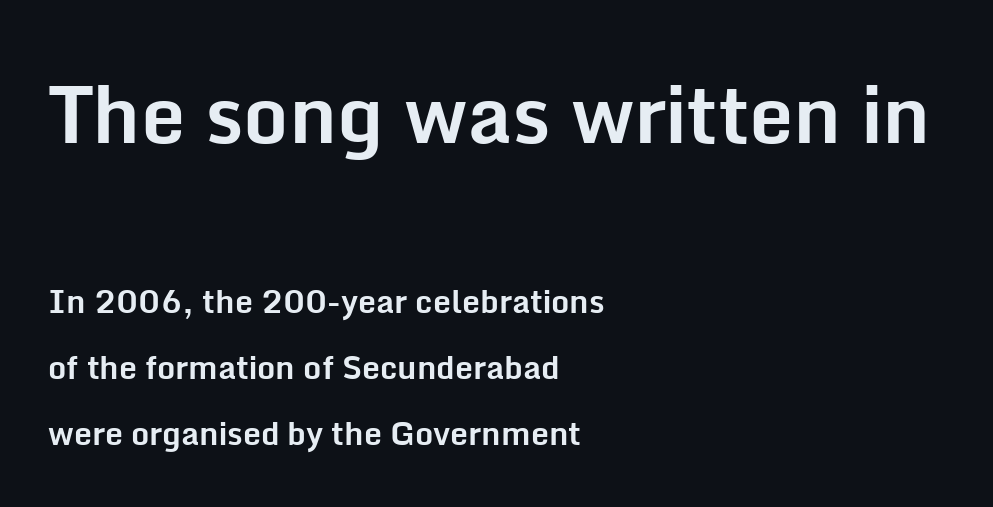
Q: Is the text bold? A: Yes.
Q: Is the text italic (slanted)? A: No, it is upright.
Q: Is the typeface a serif or a sans-serif typeface? A: Sans-serif.
Q: Is the text underlined? A: No.
Q: How is the paragraph aligned? A: Left-aligned.
Q: Is the spacing between letters normal or unusually wide? A: Normal.
Q: Is the spacing between lines tight, normal or loose? A: Loose.
Q: Which block of text is set in a larger size, the first (top) or the second (bottom)? A: The first (top) one.
Q: Width (condensed, normal, or wide)? A: Normal.
Q: Stroke contrast? A: Low.
Q: x-height? A: Medium.
Q: Monospaced? A: No.
